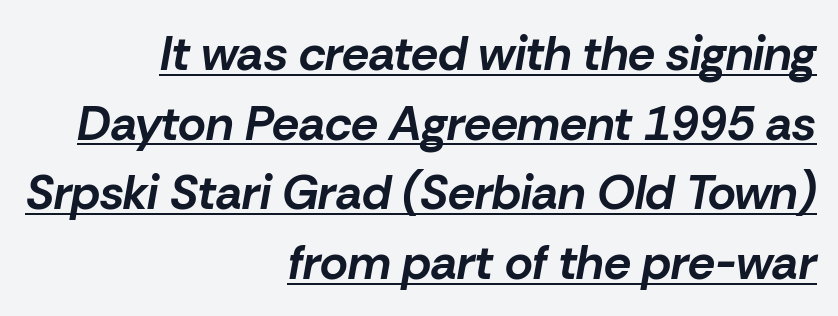
Q: Is the text bold? A: Yes.
Q: Is the text italic (slanted)? A: Yes, it leans right by about 10 degrees.
Q: Is the text underlined? A: Yes.
Q: How is the paragraph aligned? A: Right-aligned.
Q: Is the spacing between letters normal or unusually wide? A: Normal.
Q: Is the spacing between lines tight, normal or loose? A: Normal.
Q: Width (condensed, normal, or wide)? A: Normal.
Q: Stroke contrast? A: Low.
Q: x-height? A: Medium.
Q: Monospaced? A: No.
